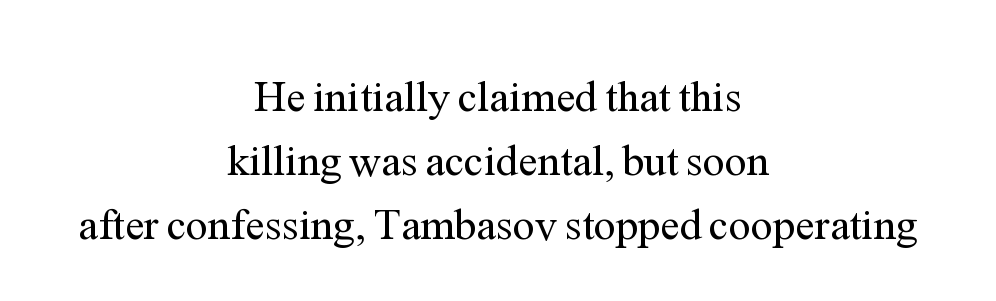
The image shows 44 px regular-weight serif type, upright; set centered, normal line spacing (1.45x), normal letter spacing, not underlined; medium stroke contrast and a medium x-height.
